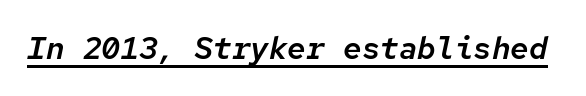
{"italic": "yes", "lean": "right", "slant_degrees": 12, "width": "normal", "stroke_contrast": "low", "x_height": "medium", "monospaced": "yes", "underline": "yes", "letter_spacing": "normal", "letter_spacing_em": 0.0, "glyph_px": 31}
